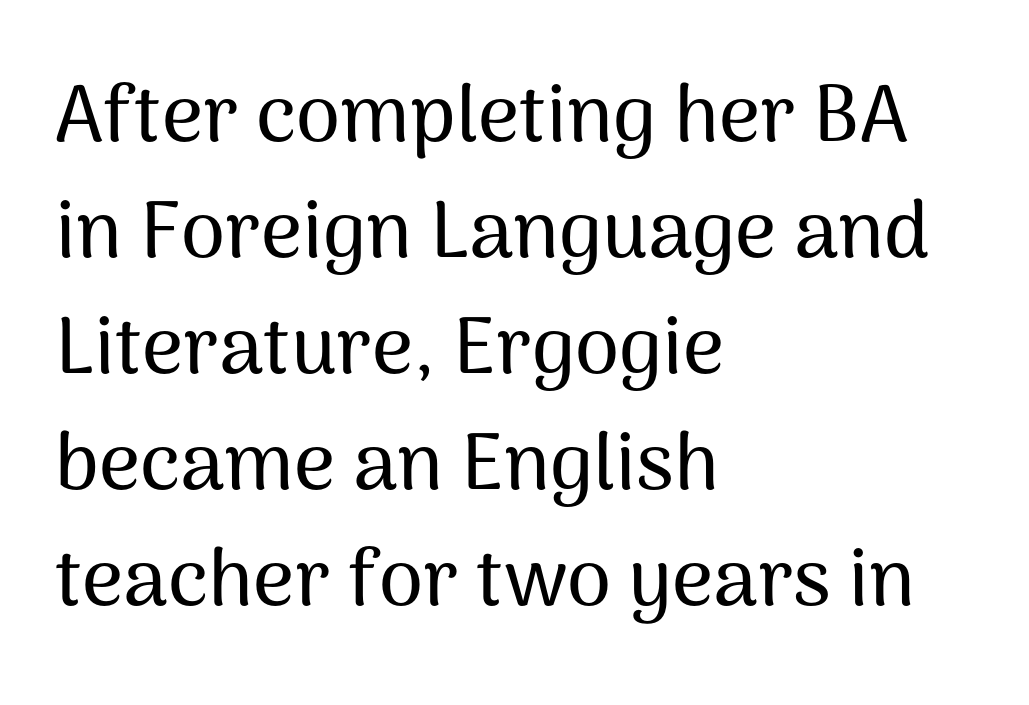
{"serif": "no", "italic": "no", "width": "normal", "stroke_contrast": "medium", "x_height": "medium", "monospaced": "no", "underline": "no", "align": "left", "line_spacing": "normal", "line_spacing_ratio": 1.45, "letter_spacing": "normal", "letter_spacing_em": 0.0, "glyph_px": 80}
